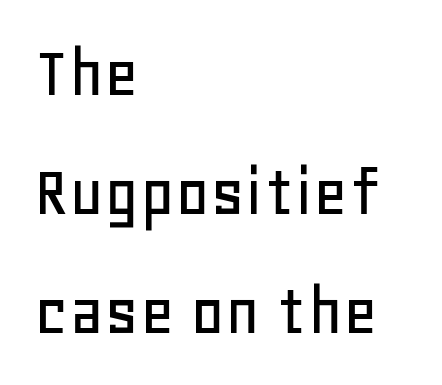
The paragraph has a hard left edge and a soft right edge. Notice how the stems are strictly vertical — no italics here. Glance below the letters and you will spot only blank space. You could not count columns in this text — the font is proportionally spaced. Serif or sans? Sans — the stroke terminals are bare.
